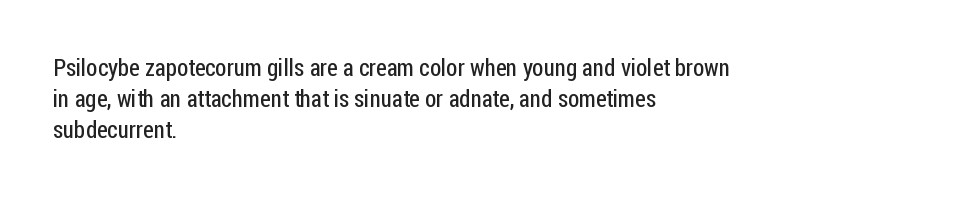
Q: Is the text bold? A: No.
Q: Is the text italic (slanted)? A: No, it is upright.
Q: Is the text underlined? A: No.
Q: How is the paragraph aligned? A: Left-aligned.
Q: Is the spacing between letters normal or unusually wide? A: Normal.
Q: Is the spacing between lines tight, normal or loose? A: Normal.
